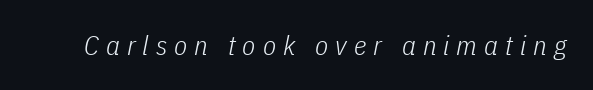
{"italic": "yes", "lean": "right", "slant_degrees": 11, "bold": "no", "underline": "no", "letter_spacing": "wide", "letter_spacing_em": 0.26, "glyph_px": 27}
